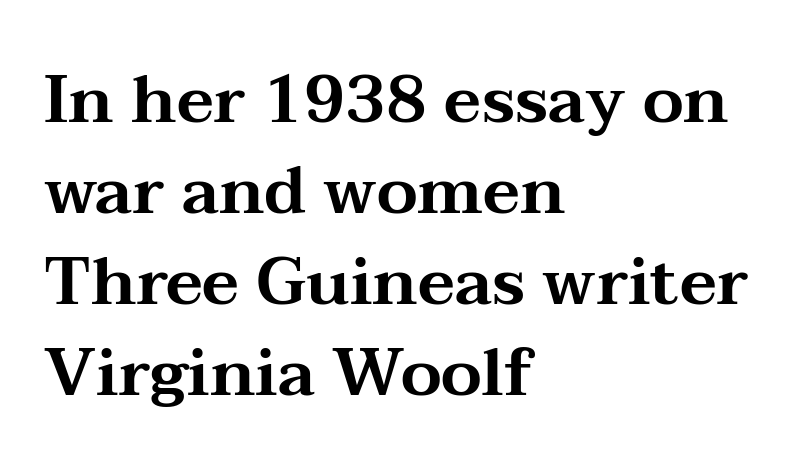
Honestly, the letter spacing is just normal — you wouldn't notice it. These lines were composed using upright roman letters. No word sits above an underline. The setting favours the left margin, as ordinary paragraphs usually do.
